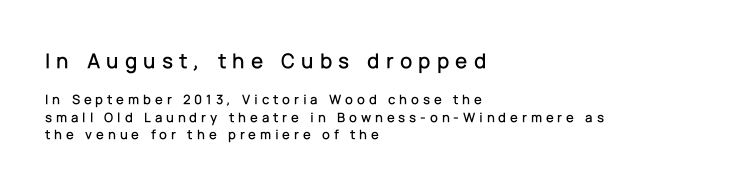
{"italic": "no", "underline": "no", "align": "left", "line_spacing_ratio": 1.22, "letter_spacing": "wide", "letter_spacing_em": 0.28, "larger_block": "first", "size_ratio": 1.57, "glyph_px": 22}
